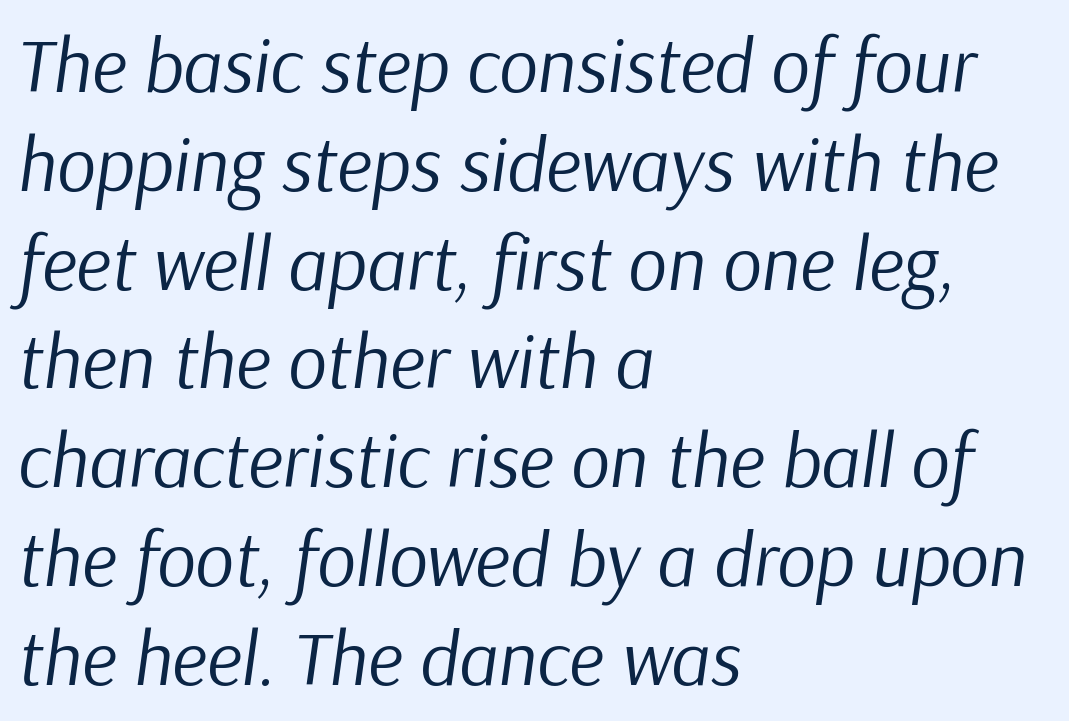
{"italic": "yes", "lean": "right", "slant_degrees": 9, "bold": "no", "weight": "regular", "width": "normal", "stroke_contrast": "low", "x_height": "medium", "monospaced": "no", "underline": "no", "align": "left", "line_spacing": "normal", "line_spacing_ratio": 1.3, "letter_spacing": "normal", "letter_spacing_em": 0.0, "glyph_px": 76}
